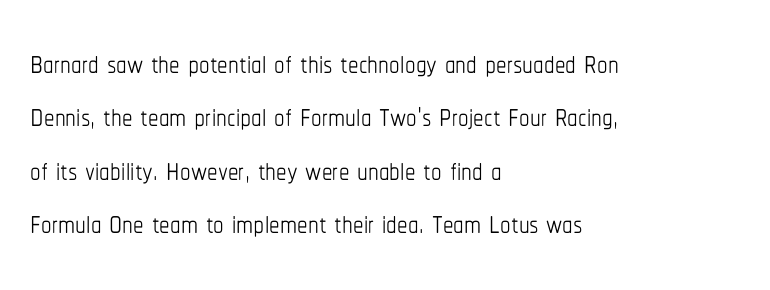
The image shows 42 px thin, condensed type, upright; set left-aligned, normal line spacing (1.27x), normal letter spacing, not underlined; low stroke contrast and a medium x-height.
